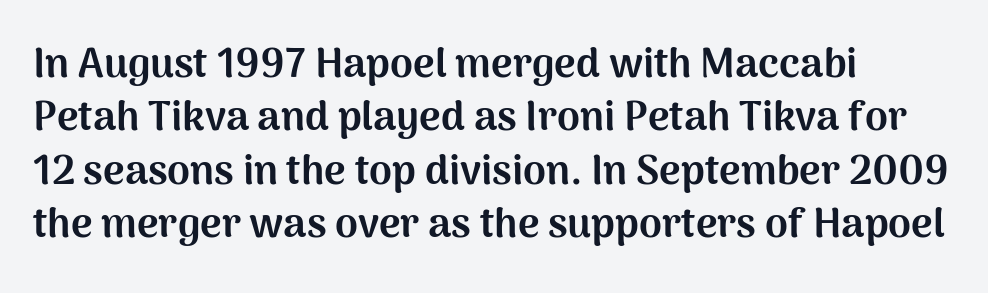
{"serif": "no", "italic": "no", "bold": "yes", "weight": "bold", "width": "normal", "stroke_contrast": "medium", "x_height": "medium", "monospaced": "no", "underline": "no", "align": "left", "line_spacing": "normal", "line_spacing_ratio": 1.3, "letter_spacing": "normal", "letter_spacing_em": 0.0, "glyph_px": 41}
